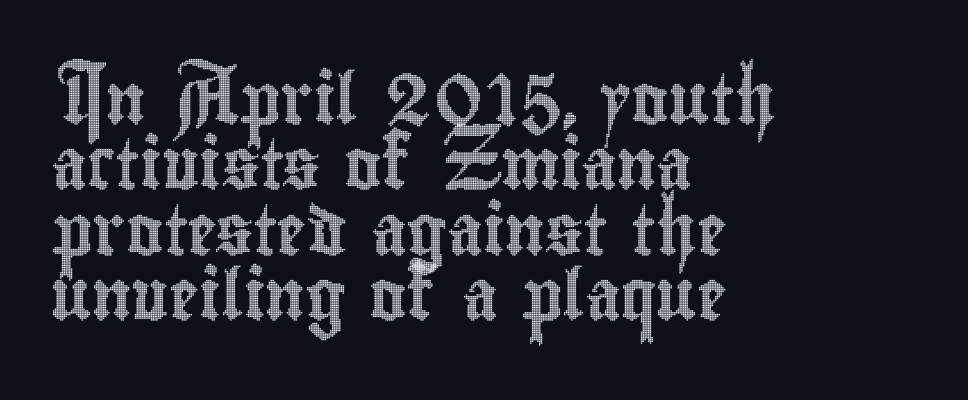
The image shows 50 px condensed type, upright; set left-aligned, normal line spacing (1.31x), normal letter spacing, not underlined; a small x-height.
